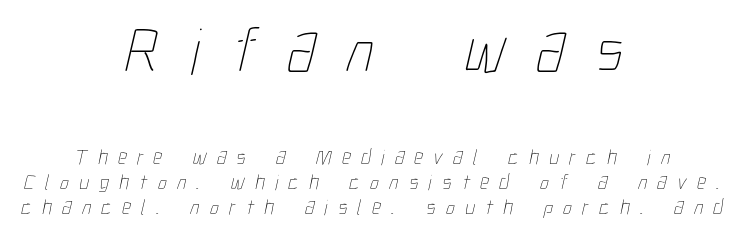
Q: Is the text bold? A: No.
Q: Is the text underlined? A: No.
Q: How is the paragraph aligned? A: Centered.
Q: Is the spacing between letters normal or unusually wide? A: Unusually wide.
Q: Is the spacing between lines tight, normal or loose? A: Tight.
Q: Which block of text is set in a larger size, the first (top) or the second (bottom)? A: The first (top) one.
Q: Width (condensed, normal, or wide)? A: Condensed.
Q: Stroke contrast? A: Low.
Q: x-height? A: Medium.
Q: Monospaced? A: No.
